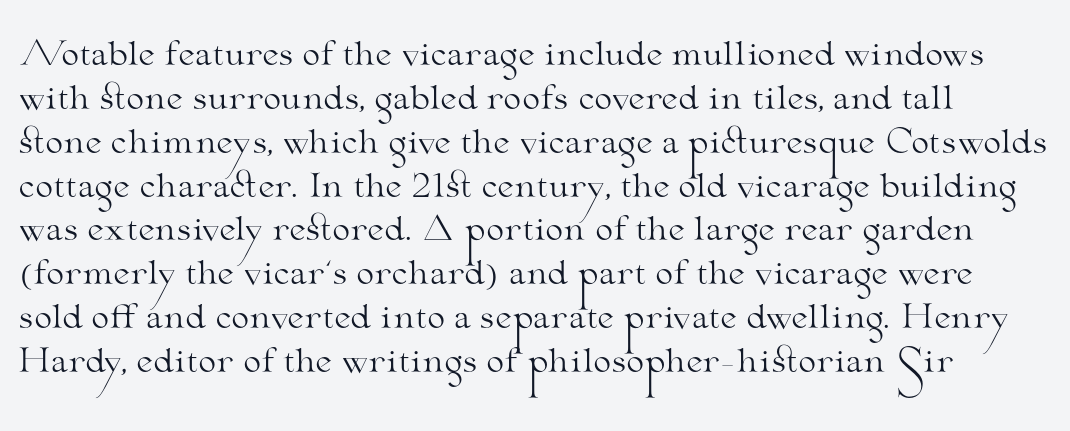
{"serif": "yes", "italic": "no", "bold": "no", "weight": "light", "width": "wide", "stroke_contrast": "medium", "x_height": "small", "monospaced": "no", "underline": "no", "line_spacing": "normal", "line_spacing_ratio": 1.37, "letter_spacing": "normal", "letter_spacing_em": 0.0, "glyph_px": 32}
